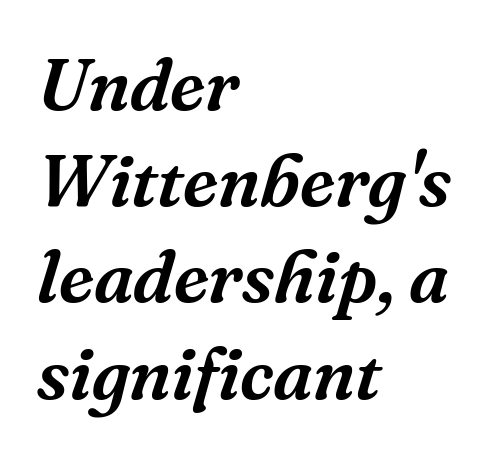
The image shows 74 px serif type, italic (leaning right); set left-aligned, normal line spacing (1.3x), normal letter spacing, not underlined; medium stroke contrast and a medium x-height.
